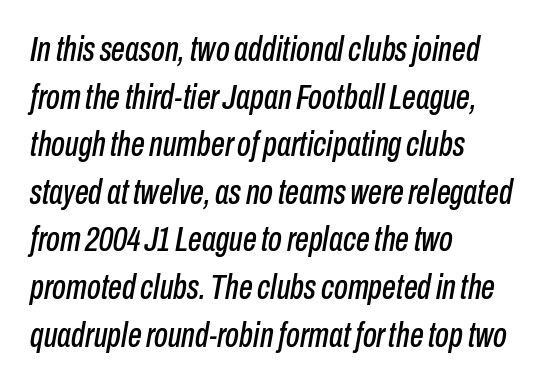
{"italic": "yes", "lean": "right", "slant_degrees": 10, "width": "condensed", "stroke_contrast": "low", "x_height": "medium", "monospaced": "no", "underline": "no", "align": "left", "line_spacing": "normal", "line_spacing_ratio": 1.36, "letter_spacing": "normal", "letter_spacing_em": 0.0, "glyph_px": 35}
